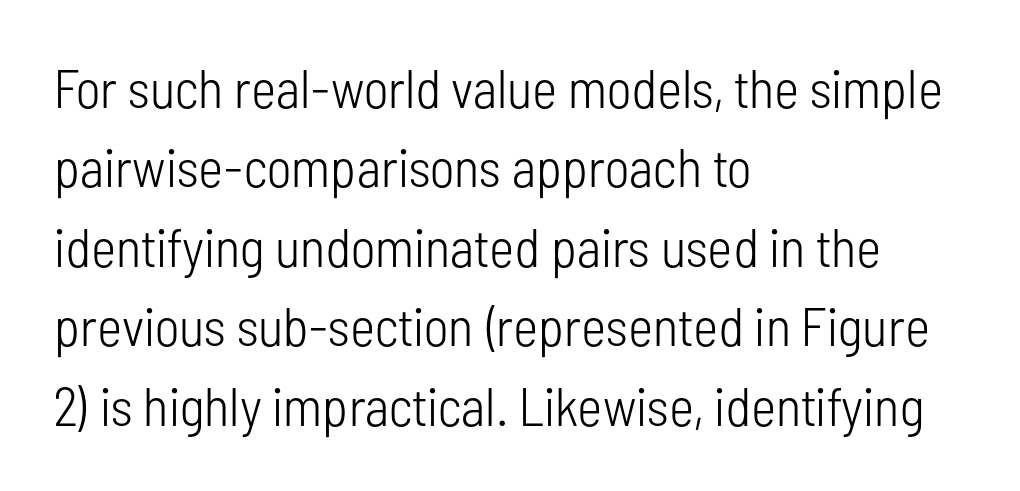
Q: Is the text bold? A: No.
Q: Is the text italic (slanted)? A: No, it is upright.
Q: Is the typeface a serif or a sans-serif typeface? A: Sans-serif.
Q: Is the text underlined? A: No.
Q: How is the paragraph aligned? A: Left-aligned.
Q: Is the spacing between letters normal or unusually wide? A: Normal.
Q: Is the spacing between lines tight, normal or loose? A: Normal.
Q: Width (condensed, normal, or wide)? A: Condensed.
Q: Stroke contrast? A: Low.
Q: x-height? A: Medium.
Q: Monospaced? A: No.
